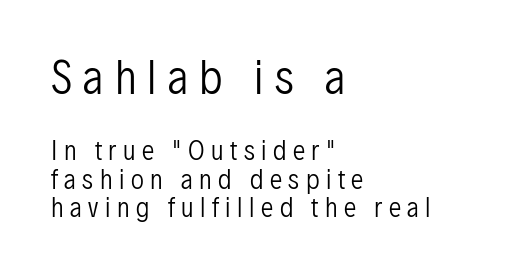
The image shows 43 px regular-weight, condensed sans-serif type, upright; set left-aligned, tight line spacing (1.15x), unusually wide letter spacing (+0.26 em), not underlined; the first (top) block is 1.72x larger; low stroke contrast and a medium x-height.
